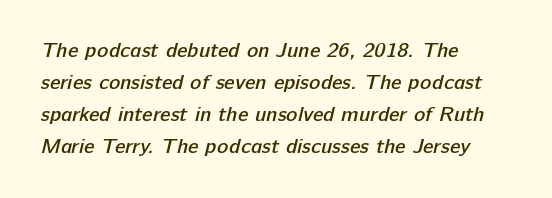
The glyphs are unaccompanied by any horizontal stroke below them. One glance says typical: line gaps are just what's usual. Standard letterfit; no display-style spreading of the glyphs. The strokes are fattened partway — semibold, not bold. A classic flush-left, rag-right setting is used for this passage.
